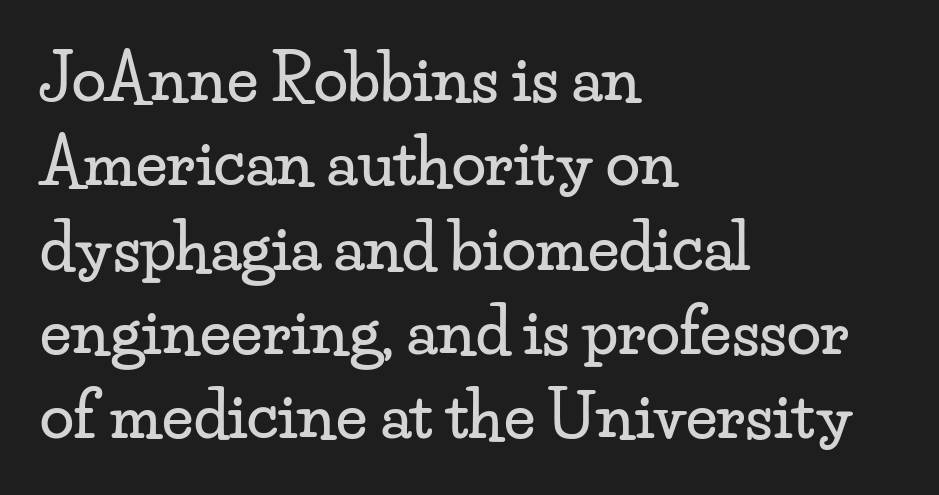
Q: Is the text italic (slanted)? A: No, it is upright.
Q: Is the typeface a serif or a sans-serif typeface? A: Serif.
Q: Is the text underlined? A: No.
Q: How is the paragraph aligned? A: Left-aligned.
Q: Is the spacing between letters normal or unusually wide? A: Normal.
Q: Is the spacing between lines tight, normal or loose? A: Normal.
Q: Width (condensed, normal, or wide)? A: Wide.
Q: Stroke contrast? A: Low.
Q: x-height? A: Small.
Q: Monospaced? A: No.
